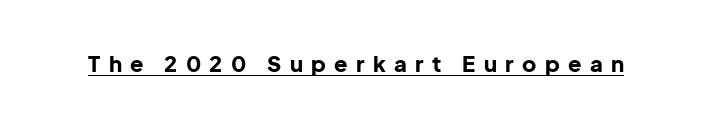
Q: Is the text bold? A: Yes.
Q: Is the text italic (slanted)? A: No, it is upright.
Q: Is the text underlined? A: Yes.
Q: Is the spacing between letters normal or unusually wide? A: Unusually wide.
